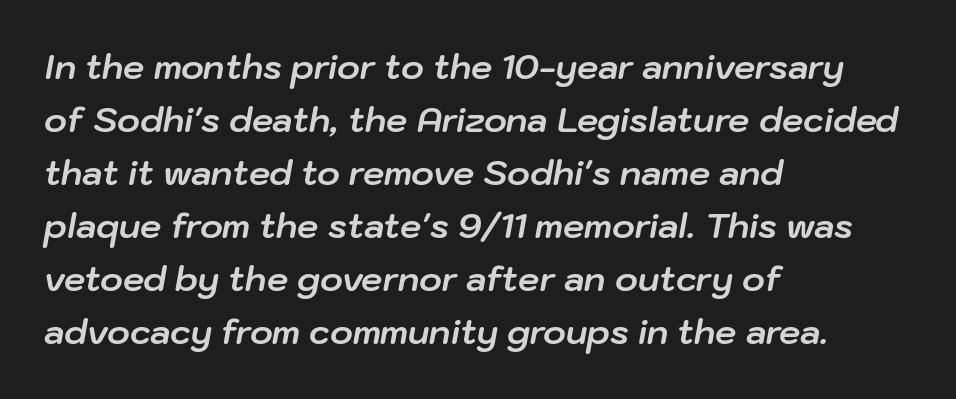
The image shows 34 px bold type, italic (leaning right); set left-aligned, normal line spacing (1.56x), normal letter spacing, not underlined; low stroke contrast and a medium x-height.
